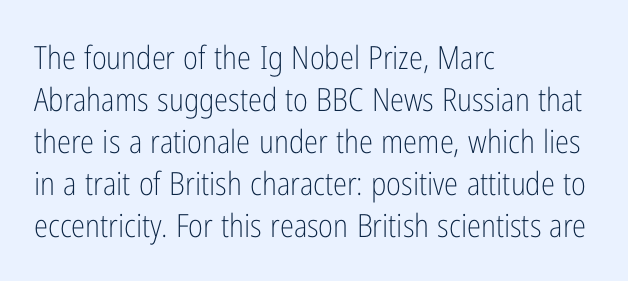
The axis of the letterforms is exactly vertical. This sample uses plain, unmodified letter spacing. One-word summary of the alignment: left. The face used here is proportionally spaced, like ordinary book or web type. Whoever set this chose a conventional vertical rhythm.
